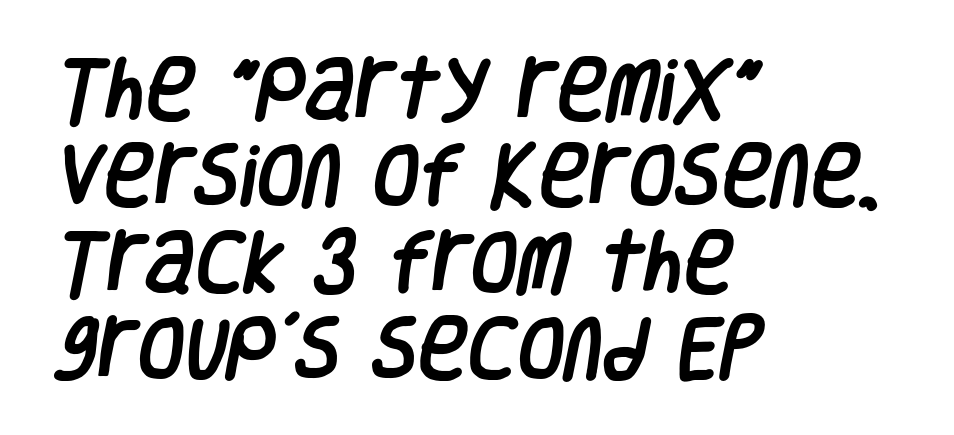
The image shows 68 px condensed sans-serif type; set left-aligned, normal line spacing (1.27x), normal letter spacing, not underlined; low stroke contrast and a large x-height.
